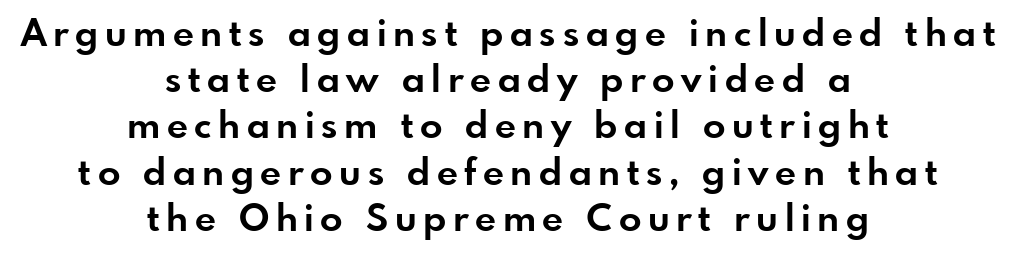
The image shows 37 px bold sans-serif type, upright; set centered, normal line spacing (1.25x), not underlined; low stroke contrast and a small x-height.
